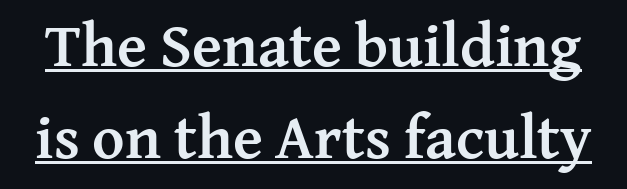
The image shows 62 px semibold serif type, upright; set normal line spacing (1.48x), normal letter spacing, underlined; medium stroke contrast and a medium x-height.
